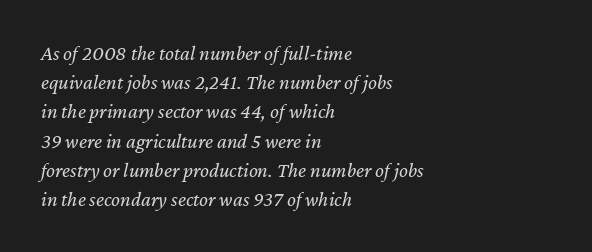
The glyphs are unaccompanied by any horizontal stroke below them. This sample uses plain, unmodified letter spacing. Italic? Definitely — the glyphs are oblique. Bold? No — there's no thickening of the strokes. If you drew a ruler down the left edge, every line would touch it.
